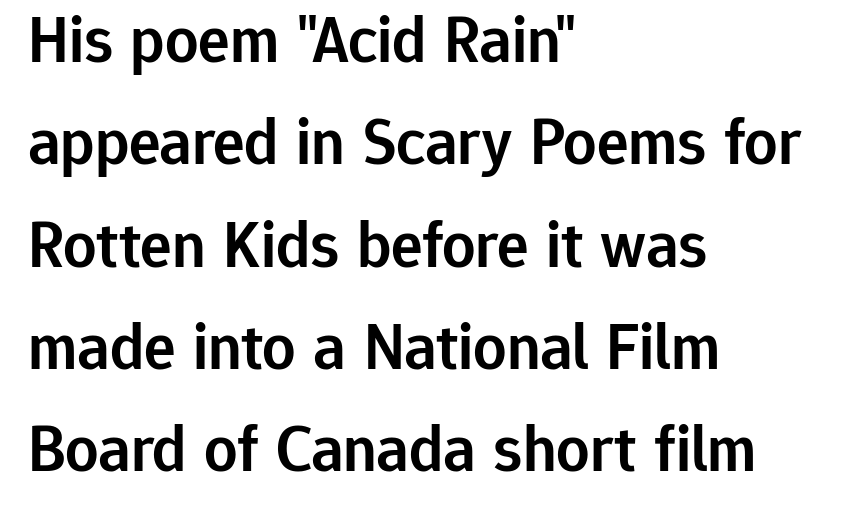
The image shows 66 px semibold sans-serif type, upright; set left-aligned, normal line spacing (1.55x), normal letter spacing, not underlined; low stroke contrast and a medium x-height.
